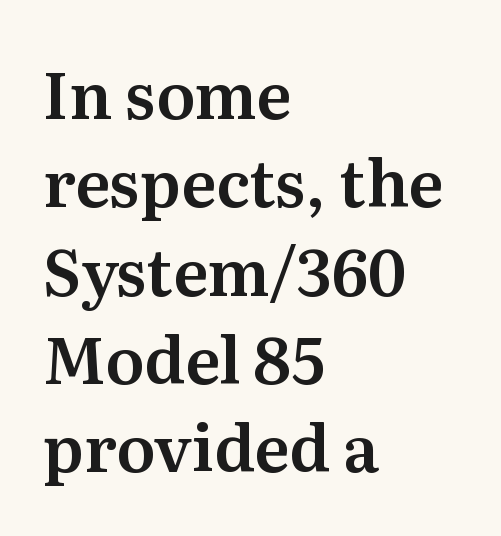
Visually the block forms a straight wall on the left and a jagged coastline on the right. You can tell it's not italic because the verticals are truly vertical. Honestly, the letter spacing is just normal — you wouldn't notice it. The face used here is proportionally spaced, like ordinary book or web type.
